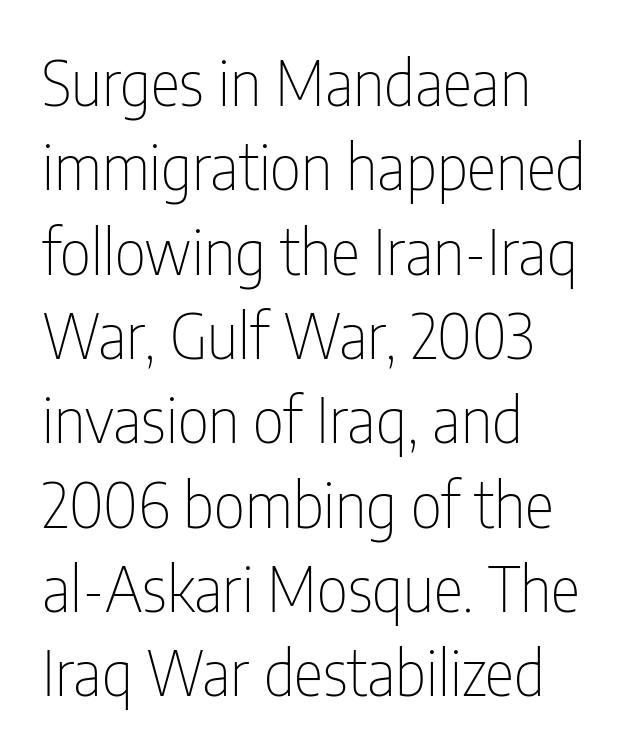
{"serif": "no", "italic": "no", "bold": "no", "weight": "thin", "width": "condensed", "stroke_contrast": "low", "x_height": "medium", "monospaced": "no", "underline": "no", "align": "left", "line_spacing": "normal", "line_spacing_ratio": 1.36, "letter_spacing": "normal", "letter_spacing_em": 0.0, "glyph_px": 62}
